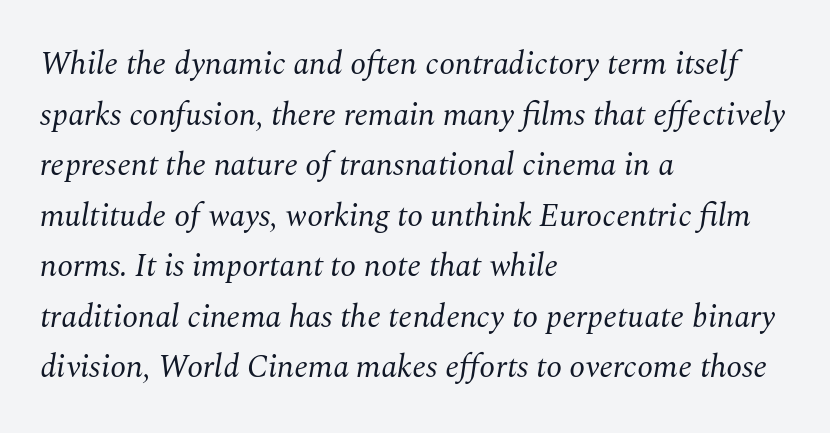
The image shows 32 px regular-weight serif type, italic (leaning right); set left-aligned, normal line spacing (1.58x), normal letter spacing, not underlined; medium stroke contrast and a medium x-height.
